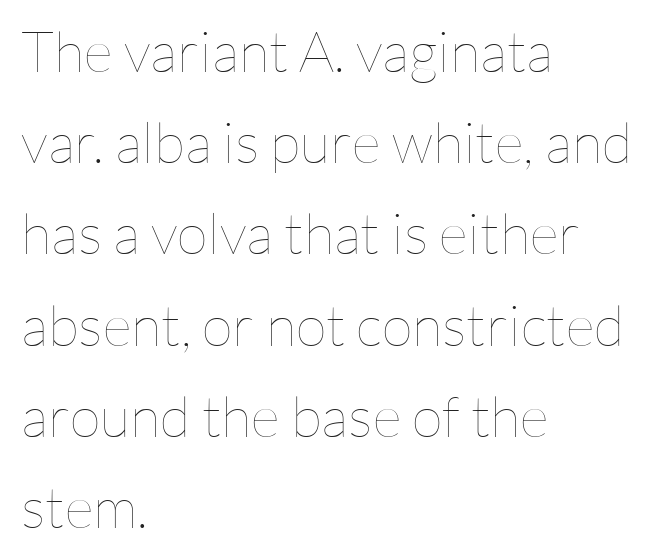
Heft: none added — not bold. Type without underlining. Leftover space on each line is placed entirely after the last word. Proportional: the letters do not fall into vertical columns.
